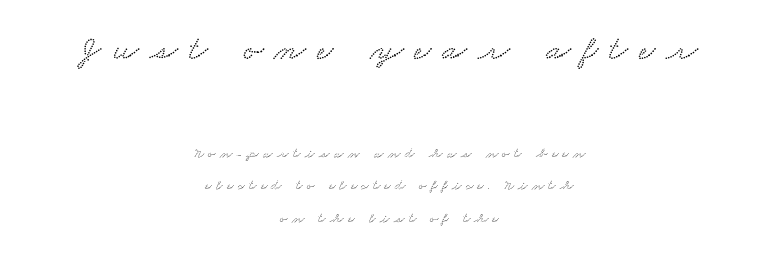
These lines are rendered in a variable-pitch font. This sample uses a serif face. Visually, the top section dominates because its glyphs are scaled up. Caption: expanded tracking, letters set apart.
